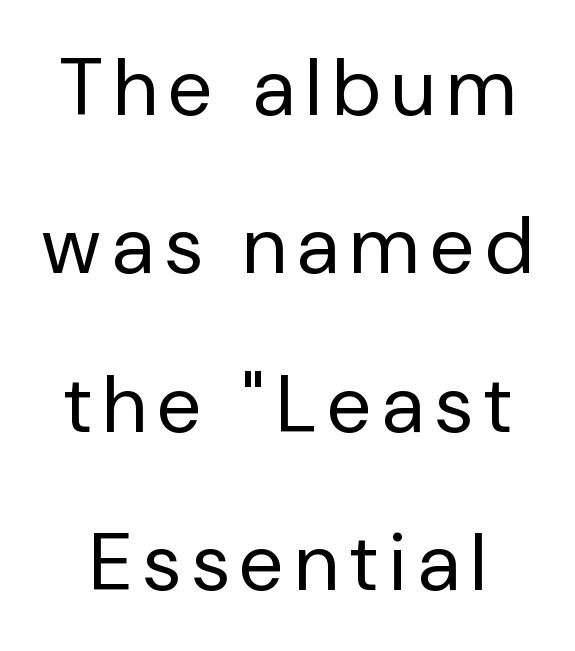
The image shows 80 px regular-weight sans-serif type, upright; set loose line spacing (1.98x), not underlined; low stroke contrast and a medium x-height.
